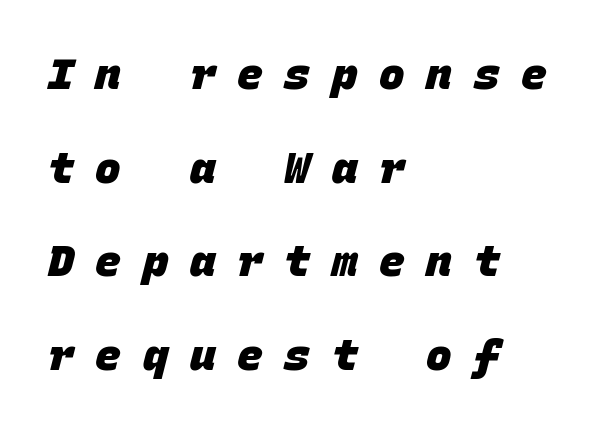
Inter-character spacing is expanded well beyond the font's built-in metrics. Weight check: bold — yes, fully. Unlike a traditional serif, this face leaves its strokes unadorned. Every character here occupies the same horizontal width, giving the sample a typewriter-like rhythm. What's the leading like? Stretched, with rows far apart.
